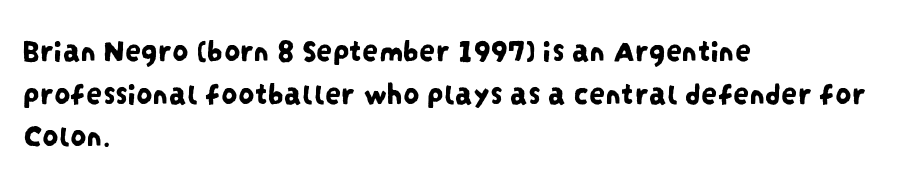
{"serif": "no", "width": "condensed", "stroke_contrast": "low", "x_height": "large", "monospaced": "no", "underline": "no", "align": "left", "line_spacing": "normal", "line_spacing_ratio": 1.33, "letter_spacing": "normal", "letter_spacing_em": 0.0, "glyph_px": 32}
